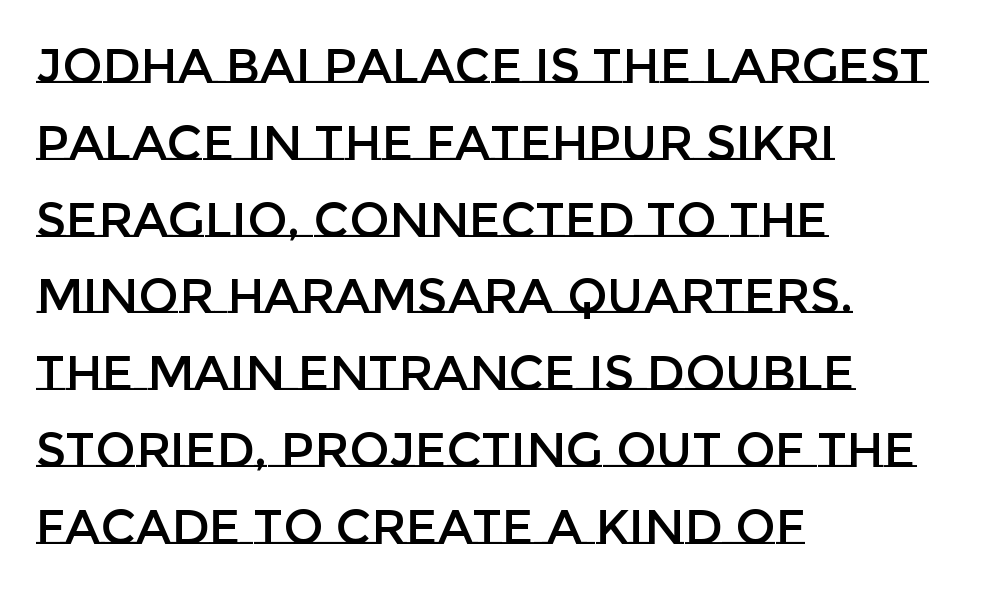
This sample has the flowing, uneven cadence of proportional lettering. The axis of the letterforms is exactly vertical. Tracking here is standard; glyphs follow each other at the usual distance. These lines stack with their left ends in a neat column. These lines sit exactly where default settings would place them.
